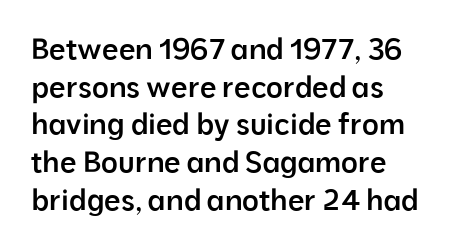
Q: Is the text bold? A: Semi-bold.
Q: Is the text italic (slanted)? A: No, it is upright.
Q: Is the typeface a serif or a sans-serif typeface? A: Sans-serif.
Q: Is the text underlined? A: No.
Q: How is the paragraph aligned? A: Left-aligned.
Q: Is the spacing between letters normal or unusually wide? A: Normal.
Q: Is the spacing between lines tight, normal or loose? A: Normal.
Q: Width (condensed, normal, or wide)? A: Normal.
Q: Stroke contrast? A: Low.
Q: x-height? A: Medium.
Q: Monospaced? A: No.
